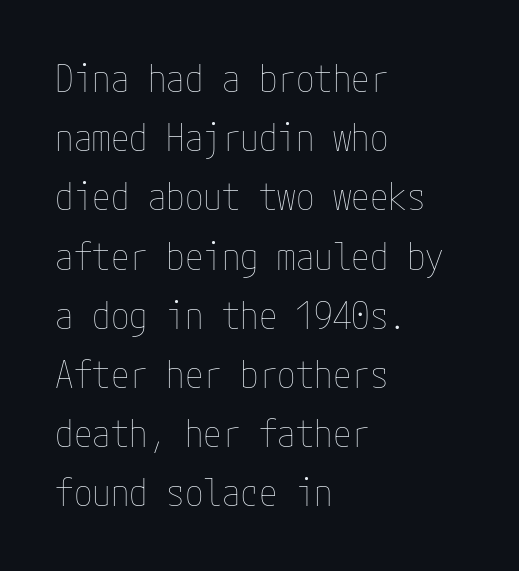
{"italic": "no", "bold": "no", "weight": "thin", "width": "condensed", "stroke_contrast": "low", "x_height": "medium", "underline": "no", "align": "left", "line_spacing": "normal", "line_spacing_ratio": 1.6, "letter_spacing": "normal", "letter_spacing_em": 0.0, "glyph_px": 37}
